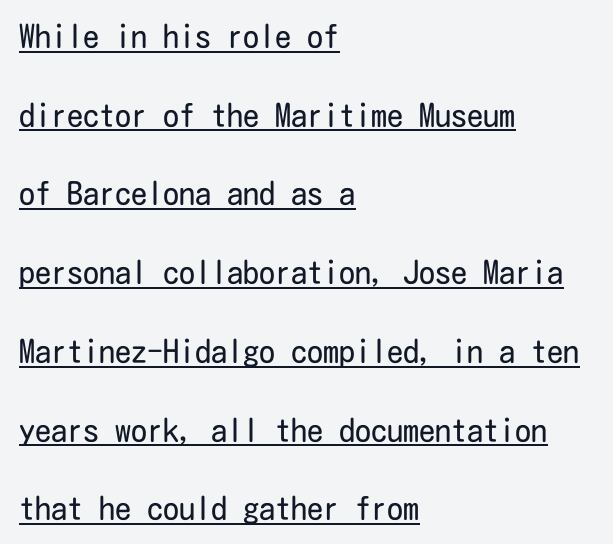
{"serif": "no", "italic": "no", "bold": "no", "weight": "regular", "width": "condensed", "stroke_contrast": "low", "x_height": "medium", "underline": "yes", "align": "left", "line_spacing": "loose", "line_spacing_ratio": 2.46, "letter_spacing": "normal", "letter_spacing_em": 0.0, "glyph_px": 32}
